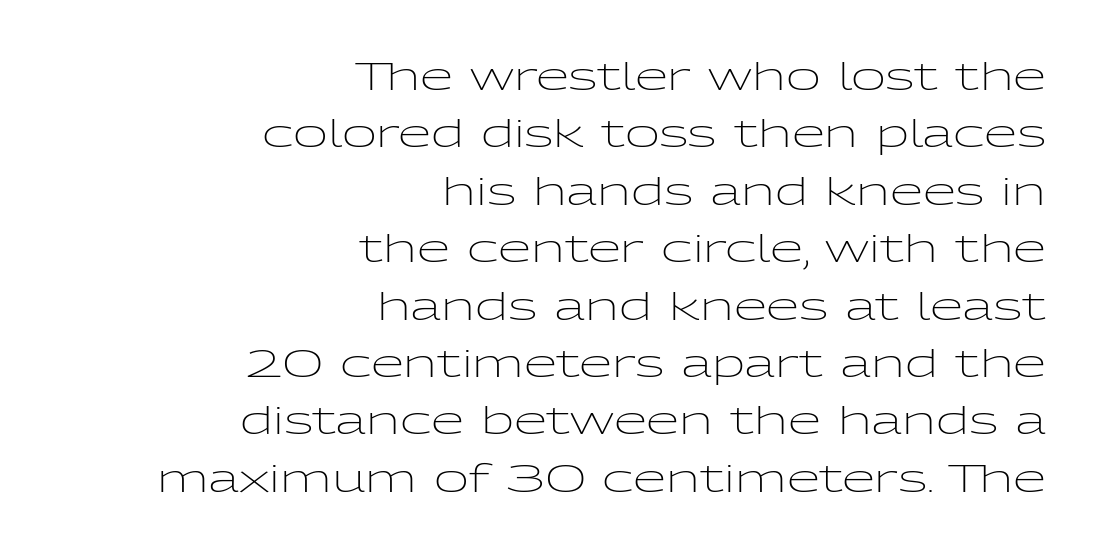
Q: Is the text bold? A: No.
Q: Is the text italic (slanted)? A: No, it is upright.
Q: Is the typeface a serif or a sans-serif typeface? A: Sans-serif.
Q: Is the text underlined? A: No.
Q: How is the paragraph aligned? A: Right-aligned.
Q: Is the spacing between letters normal or unusually wide? A: Normal.
Q: Is the spacing between lines tight, normal or loose? A: Normal.
Q: Width (condensed, normal, or wide)? A: Wide.
Q: Stroke contrast? A: Low.
Q: x-height? A: Medium.
Q: Monospaced? A: No.
